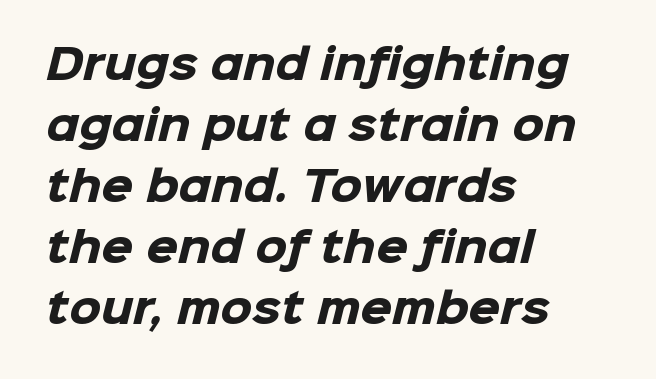
The image shows 41 px heavy sans-serif type; set left-aligned, normal line spacing (1.49x), normal letter spacing, not underlined; low stroke contrast and a medium x-height.
